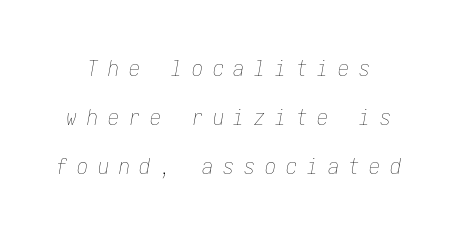
The image shows 22 px text type, italic (leaning right); set loose line spacing (2.22x), unusually wide letter spacing (+0.45 em), not underlined.
